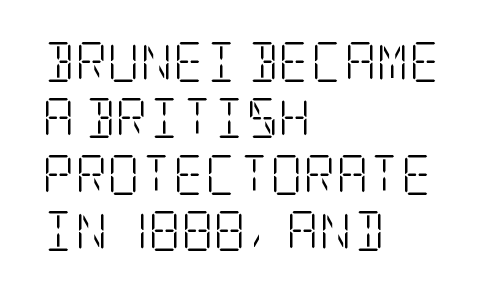
Q: Is the text bold? A: No.
Q: Is the text italic (slanted)? A: No, it is upright.
Q: Is the typeface a serif or a sans-serif typeface? A: Serif.
Q: Is the text underlined? A: No.
Q: How is the paragraph aligned? A: Left-aligned.
Q: Is the spacing between letters normal or unusually wide? A: Normal.
Q: Is the spacing between lines tight, normal or loose? A: Normal.
Q: Width (condensed, normal, or wide)? A: Condensed.
Q: Stroke contrast? A: Low.
Q: x-height? A: Large.
